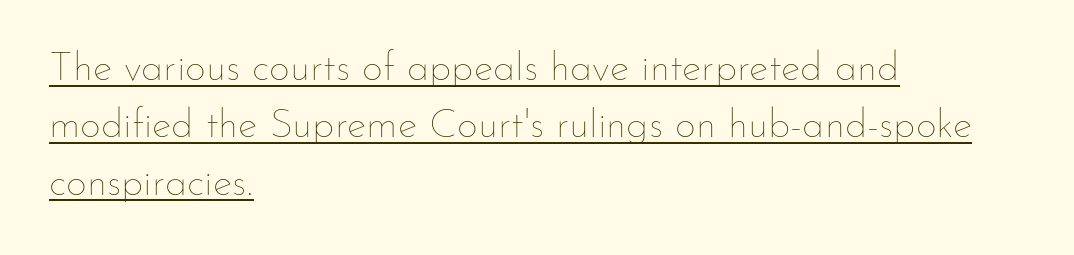
Visually the block forms a straight wall on the left and a jagged coastline on the right. Nobody touched the tracking dial on this one. The font is comparable to plain body text, perhaps lighter. Notice how the stems are strictly vertical — no italics here. What decoration does the sample have? An underline. Vertically, the passage feels balanced, rows spaced as you'd expect.
